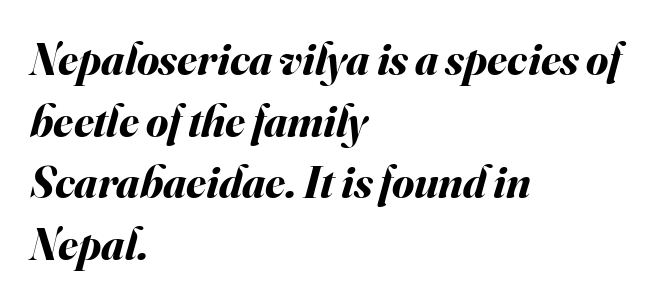
Q: Is the text bold? A: Yes.
Q: Is the text italic (slanted)? A: Yes, it leans right by about 16 degrees.
Q: Is the text underlined? A: No.
Q: How is the paragraph aligned? A: Left-aligned.
Q: Is the spacing between letters normal or unusually wide? A: Normal.
Q: Is the spacing between lines tight, normal or loose? A: Normal.
Q: Width (condensed, normal, or wide)? A: Normal.
Q: Stroke contrast? A: Medium.
Q: x-height? A: Small.
Q: Monospaced? A: No.
